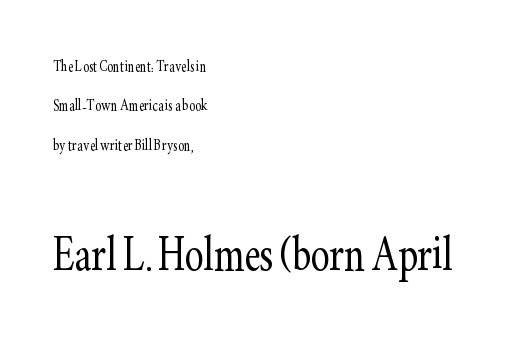
The image shows 57 px light, condensed serif type, upright; set left-aligned, loose line spacing (2.07x), normal letter spacing, not underlined; the second (bottom) block is 3.0x larger; low stroke contrast and a small x-height.
